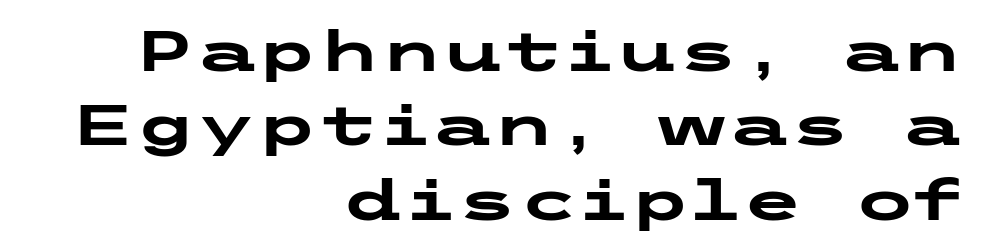
{"serif": "no", "italic": "no", "bold": "yes", "weight": "heavy", "width": "wide", "stroke_contrast": "low", "x_height": "medium", "underline": "no", "align": "right", "line_spacing": "normal", "line_spacing_ratio": 1.33, "letter_spacing": "normal", "letter_spacing_em": 0.0, "glyph_px": 56}
